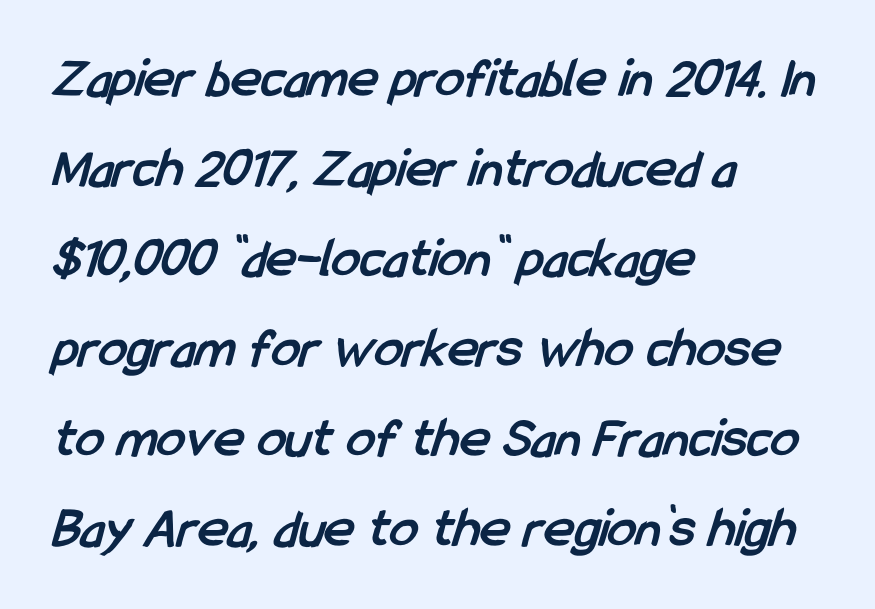
{"serif": "no", "bold": "yes", "weight": "semibold", "width": "condensed", "stroke_contrast": "low", "x_height": "medium", "monospaced": "no", "underline": "no", "align": "left", "line_spacing": "normal", "line_spacing_ratio": 1.58, "letter_spacing": "normal", "letter_spacing_em": 0.0, "glyph_px": 57}
